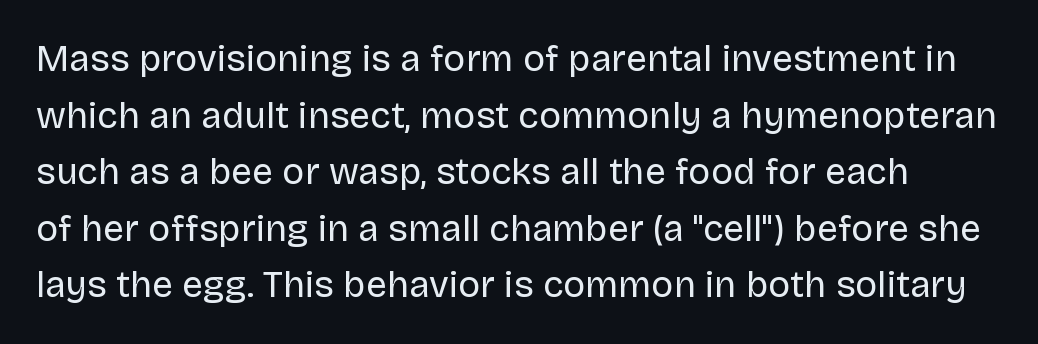
Honestly, there is no underline to notice here at all. Examine the stroke ends and you'll find no serifs. A roman cut, with each character standing at attention. Observe the ordinary spacing: letters are neighbours, not strangers.
